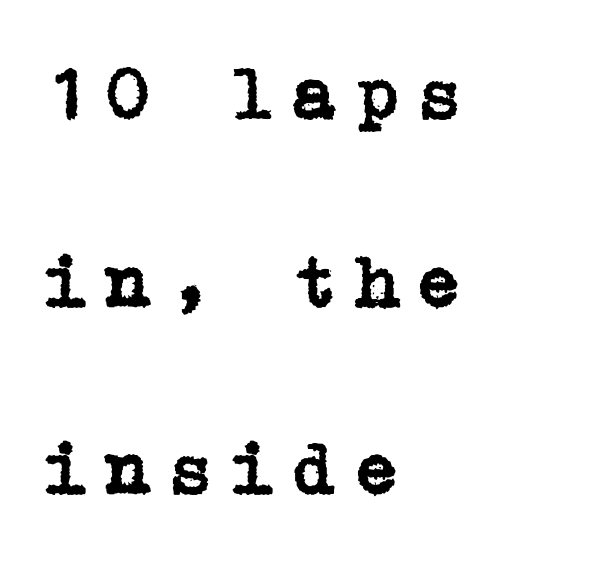
{"serif": "yes", "italic": "no", "width": "normal", "stroke_contrast": "low", "x_height": "medium", "underline": "no", "align": "left", "line_spacing": "loose", "line_spacing_ratio": 2.47, "letter_spacing": "wide", "letter_spacing_em": 0.2, "glyph_px": 76}
